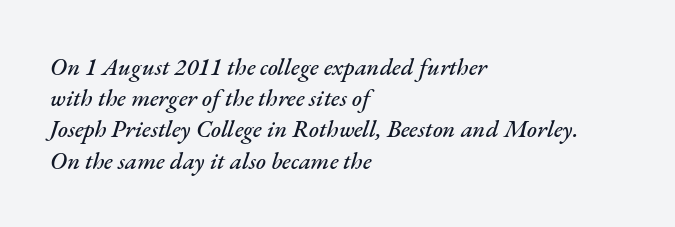
Spacing between characters is what you'd get straight out of the box. Leading matches the norm, producing a regular column. Where is the straight margin? On the left. Yep, that's italic — everything's leaning. This rendering features lettering with no underline.
